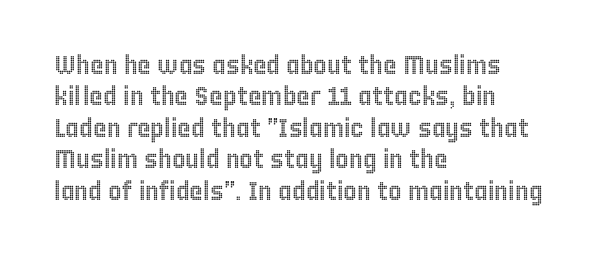
{"italic": "no", "underline": "no", "align": "left", "line_spacing_ratio": 1.21, "letter_spacing": "normal", "letter_spacing_em": 0.0, "glyph_px": 26}
